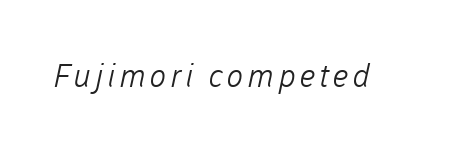
{"serif": "no", "bold": "no", "weight": "light", "width": "normal", "stroke_contrast": "low", "x_height": "medium", "monospaced": "no", "underline": "no", "glyph_px": 32}
